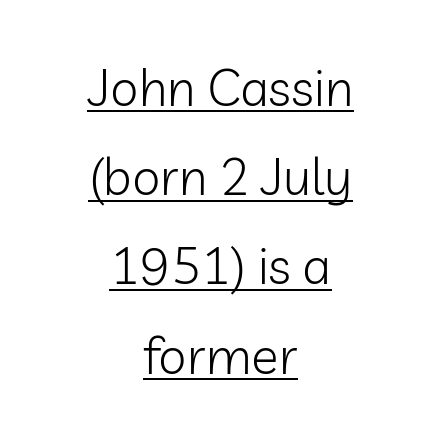
Stems here are at most as thick as an everyday book face. Proportional: the letters do not fall into vertical columns. The passage shown is typeset with a sans-serif family. The lettering is marked with a stroke running underneath it. A typesetter would call this zero additional tracking.
